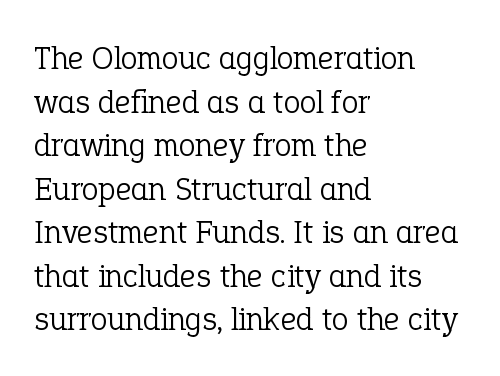
Does the leading feel generous? No, just average. This rendering leaves character spacing at its baseline value. The strokes carry an ordinary text weight at most. The zone under the glyphs is completely vacant.
